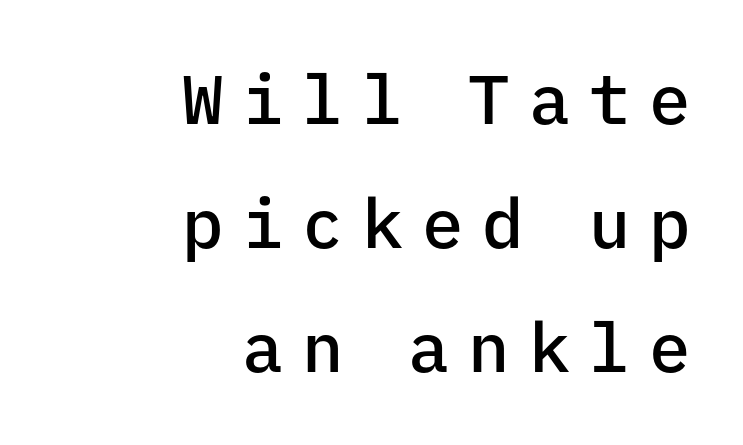
{"serif": "no", "italic": "no", "bold": "semi", "weight": "semibold", "width": "normal", "stroke_contrast": "low", "x_height": "medium", "monospaced": "yes", "underline": "no", "align": "right", "line_spacing_ratio": 1.8, "letter_spacing": "wide", "letter_spacing_em": 0.27, "glyph_px": 69}
